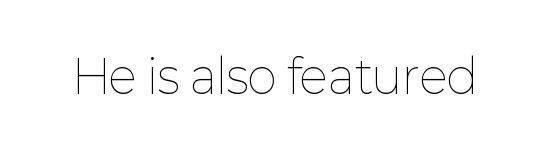
The image shows 46 px thin type, upright; set normal letter spacing, not underlined; low stroke contrast and a medium x-height.
